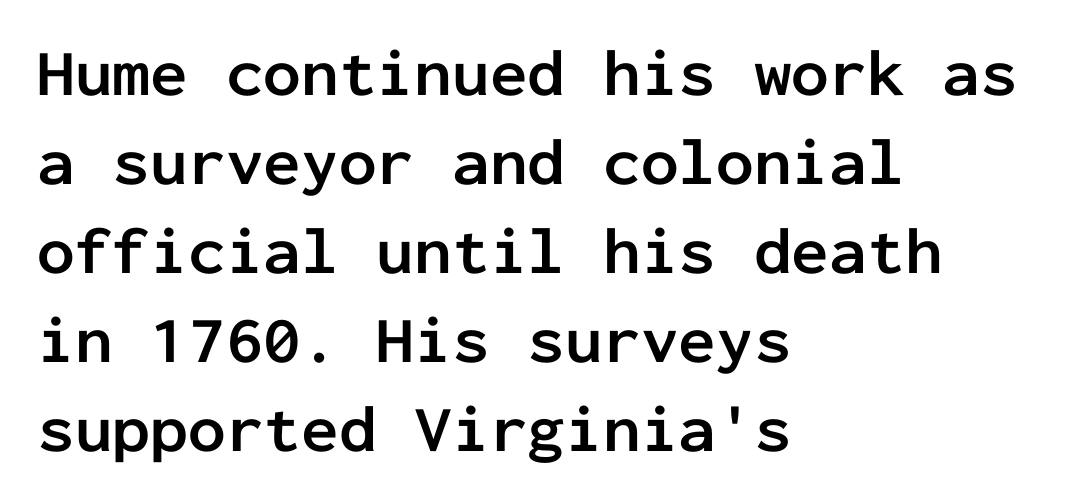
You'd pick this weight for a headline — it's a proper bold. The leading is moderate, giving the passage an even texture. Type style note: lacks serifs. Casual observation: everything's shoved over to the left. Spacing verdict: monospaced, one width for all characters. The gap between lines stays unmarked.
